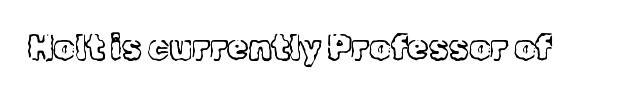
The image shows 34 px light serif type, upright; set normal letter spacing, not underlined; a medium x-height.
